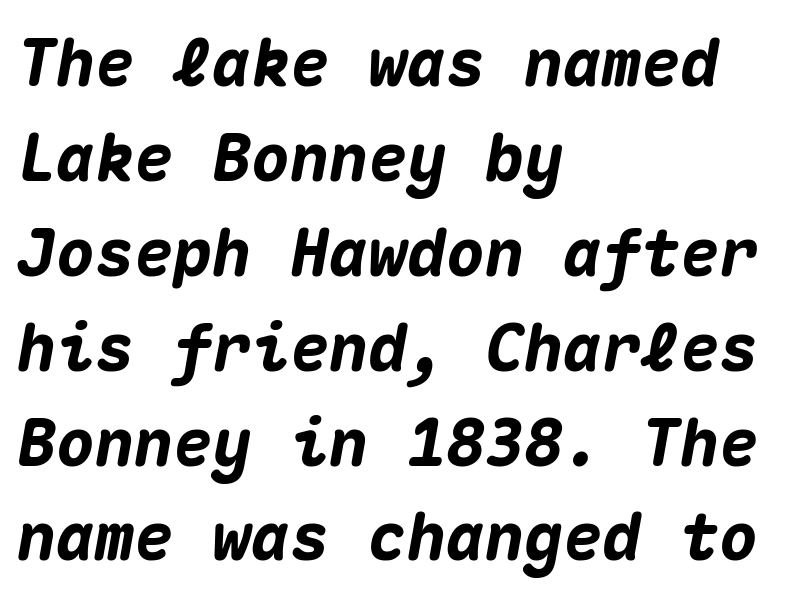
The image shows 65 px heavy type, italic (leaning right), monospaced; set left-aligned, normal line spacing (1.46x), normal letter spacing, not underlined; medium stroke contrast and a medium x-height.
